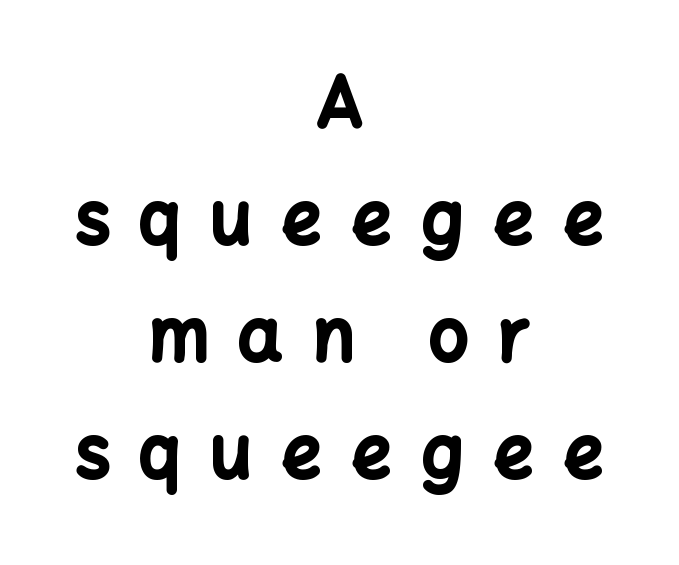
You could not count columns in this text — the font is proportionally spaced. Successive baselines arrive at the customary interval. Clear beneath every line of the passage. Between one letter and the next there's a generous, obvious gap. Each letter's strokes conclude bluntly, with no projecting serifs.
